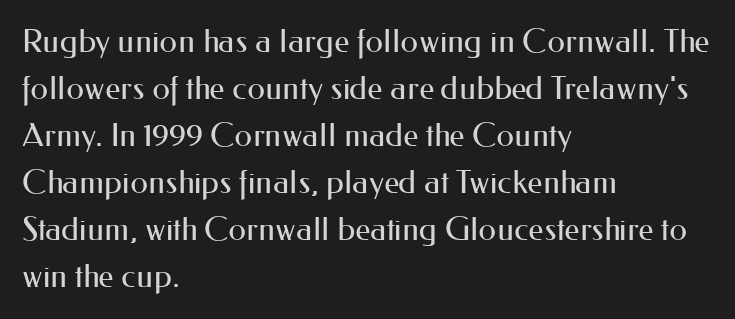
The image shows 32 px regular-weight sans-serif type, upright; set left-aligned, normal line spacing (1.47x), normal letter spacing, not underlined; medium stroke contrast and a small x-height.
